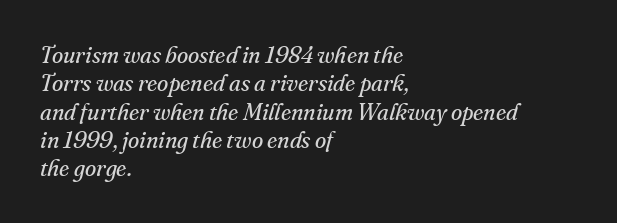
Q: Is the text bold? A: No.
Q: Is the text italic (slanted)? A: Yes, it leans right by about 16 degrees.
Q: Is the text underlined? A: No.
Q: How is the paragraph aligned? A: Left-aligned.
Q: Is the spacing between letters normal or unusually wide? A: Normal.
